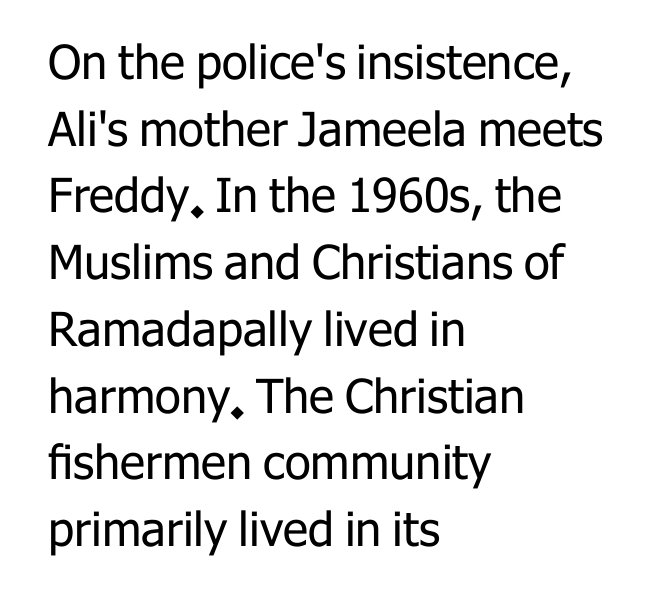
The image shows 47 px regular-weight sans-serif type, upright; set left-aligned, normal line spacing (1.42x), normal letter spacing, not underlined; low stroke contrast and a medium x-height.
